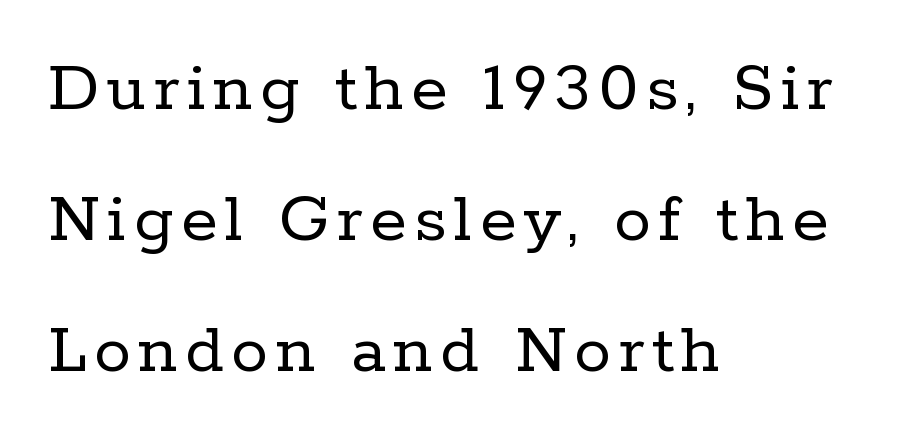
Letters rest on an invisible, unmarked baseline. I'd call this a serif setting — the letters wear small feet. The passage is arranged the way most books set body copy — flush left. A roman cut, with each character standing at attention.
